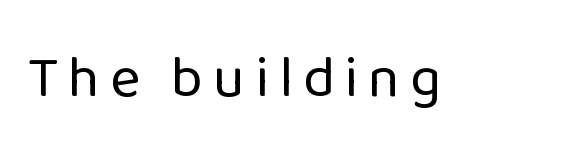
Q: Is the text bold? A: No.
Q: Is the text italic (slanted)? A: No, it is upright.
Q: Is the typeface a serif or a sans-serif typeface? A: Sans-serif.
Q: Is the text underlined? A: No.
Q: Width (condensed, normal, or wide)? A: Normal.
Q: Stroke contrast? A: Low.
Q: x-height? A: Medium.
Q: Monospaced? A: No.
